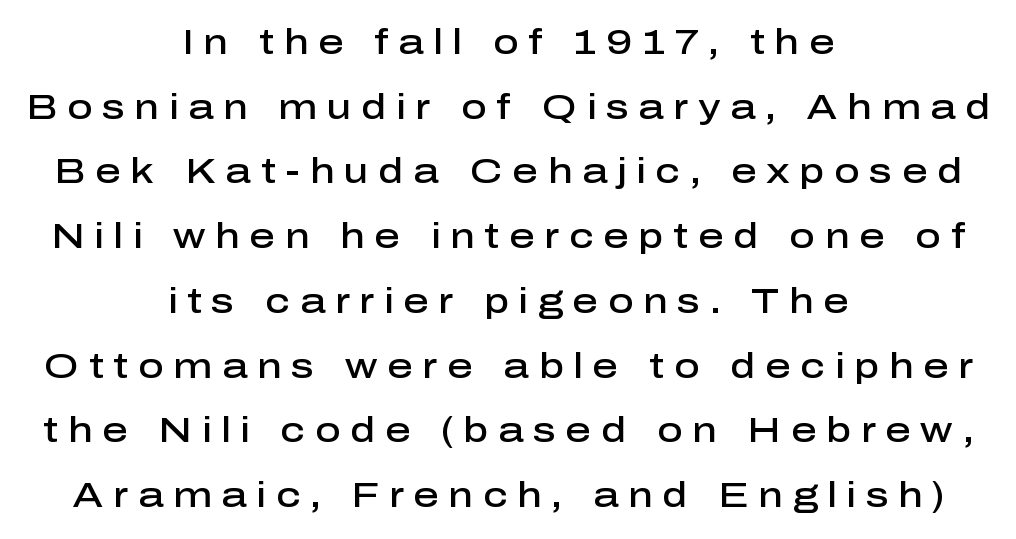
Q: Is the text bold? A: Semi-bold.
Q: Is the text italic (slanted)? A: No, it is upright.
Q: Is the typeface a serif or a sans-serif typeface? A: Sans-serif.
Q: Is the text underlined? A: No.
Q: How is the paragraph aligned? A: Centered.
Q: Is the spacing between letters normal or unusually wide? A: Unusually wide.
Q: Width (condensed, normal, or wide)? A: Normal.
Q: Stroke contrast? A: Low.
Q: x-height? A: Medium.
Q: Monospaced? A: No.
